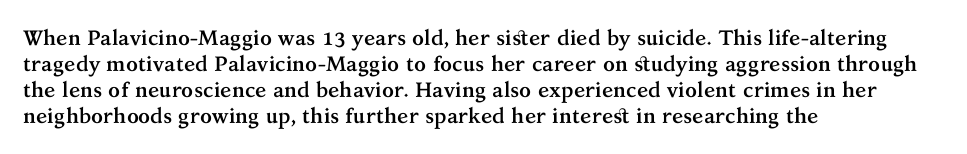
Q: Is the text bold? A: Yes.
Q: Is the text italic (slanted)? A: No, it is upright.
Q: Is the text underlined? A: No.
Q: How is the paragraph aligned? A: Left-aligned.
Q: Is the spacing between letters normal or unusually wide? A: Normal.
